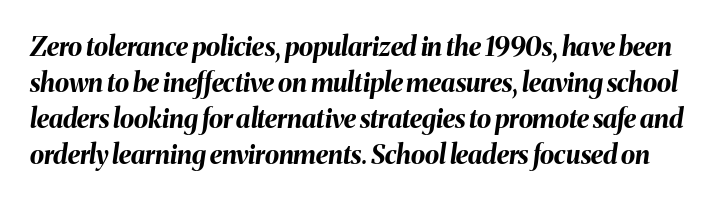
Descenders are the only things crossing below the line. The typesetting leans heavy: a genuine bold. Summary of vertical rhythm: regular, with standard interline spacing. The font's italic variant was chosen for this text. Words appear dense and cohesive because spacing is normal.
